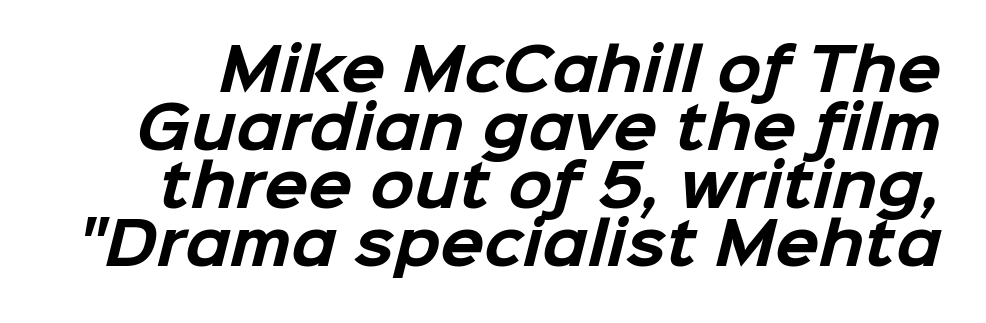
Varying glyph widths throughout — classic text-font behaviour. Characters follow at the spacing the type designer built in. Bare-footed words on every line. Set as a true bold cut, around the 700 mark.
